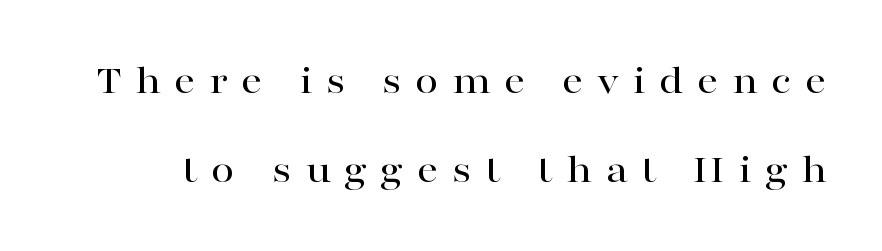
Q: Is the text italic (slanted)? A: No, it is upright.
Q: Is the typeface a serif or a sans-serif typeface? A: Serif.
Q: Is the text underlined? A: No.
Q: Is the spacing between letters normal or unusually wide? A: Unusually wide.
Q: Is the spacing between lines tight, normal or loose? A: Loose.
Q: Width (condensed, normal, or wide)? A: Wide.
Q: Stroke contrast? A: High.
Q: x-height? A: Medium.
Q: Monospaced? A: No.
